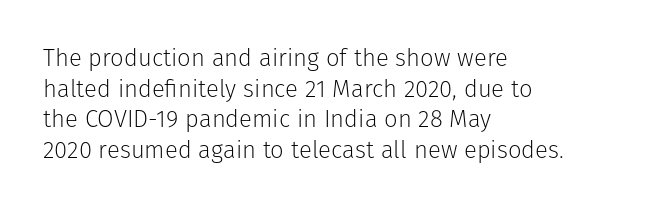
Is the type heavy? It reads as light-to-regular instead. Leftover space on each line is placed entirely after the last word. Characters follow at the spacing the type designer built in. The passage shown stacks its lines at a standard gap.
